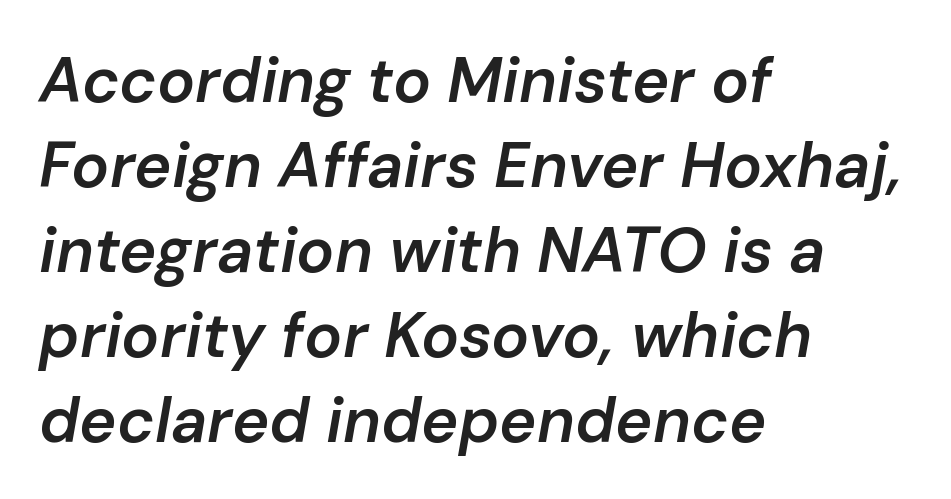
Q: Is the text bold? A: Semi-bold.
Q: Is the text italic (slanted)? A: Yes, it leans right by about 10 degrees.
Q: Is the text underlined? A: No.
Q: How is the paragraph aligned? A: Left-aligned.
Q: Is the spacing between letters normal or unusually wide? A: Normal.
Q: Is the spacing between lines tight, normal or loose? A: Normal.
Q: Width (condensed, normal, or wide)? A: Normal.
Q: Stroke contrast? A: Low.
Q: x-height? A: Medium.
Q: Monospaced? A: No.
